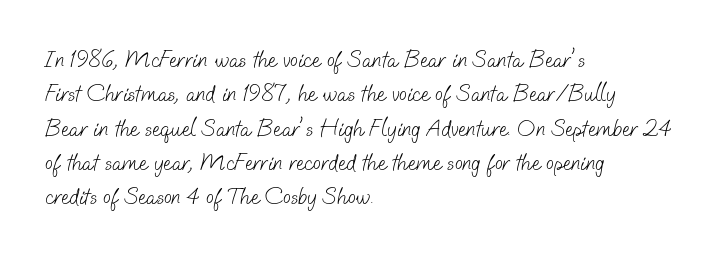
These lines sit exactly where default settings would place them. Layout note: lines flush left. The horizontal fit of the characters is conventional and even. The zone under the glyphs is completely vacant.
